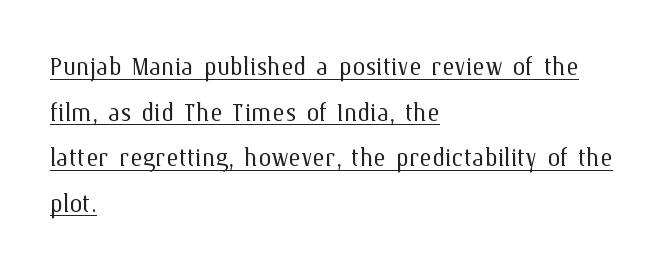
Q: Is the text bold? A: No.
Q: Is the text italic (slanted)? A: No, it is upright.
Q: Is the text underlined? A: Yes.
Q: How is the paragraph aligned? A: Left-aligned.
Q: Is the spacing between letters normal or unusually wide? A: Normal.
Q: Is the spacing between lines tight, normal or loose? A: Normal.
Q: Width (condensed, normal, or wide)? A: Normal.
Q: Stroke contrast? A: Medium.
Q: x-height? A: Medium.
Q: Monospaced? A: No.
